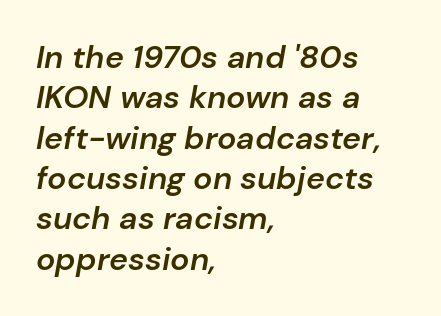
The image shows 32 px semibold type, italic (leaning right); set left-aligned, normal line spacing (1.26x), normal letter spacing, not underlined; low stroke contrast and a medium x-height.
